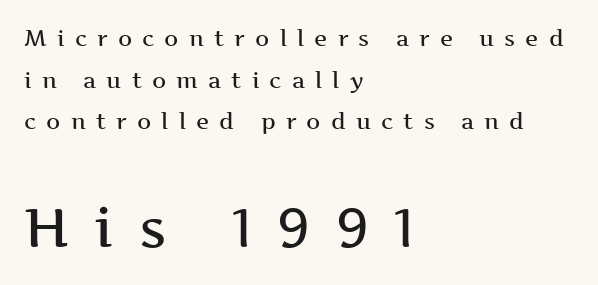
Q: Is the text bold? A: Semi-bold.
Q: Is the text italic (slanted)? A: No, it is upright.
Q: Is the typeface a serif or a sans-serif typeface? A: Serif.
Q: Is the text underlined? A: No.
Q: How is the paragraph aligned? A: Left-aligned.
Q: Is the spacing between letters normal or unusually wide? A: Unusually wide.
Q: Which block of text is set in a larger size, the first (top) or the second (bottom)? A: The second (bottom) one.
Q: Width (condensed, normal, or wide)? A: Wide.
Q: Stroke contrast? A: Medium.
Q: x-height? A: Medium.
Q: Monospaced? A: No.
